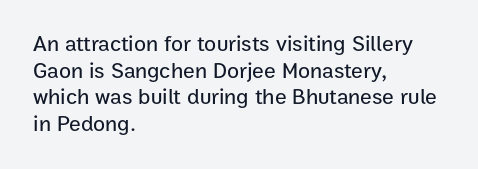
Q: Is the text italic (slanted)? A: No, it is upright.
Q: Is the text underlined? A: No.
Q: How is the paragraph aligned? A: Left-aligned.
Q: Is the spacing between letters normal or unusually wide? A: Normal.
